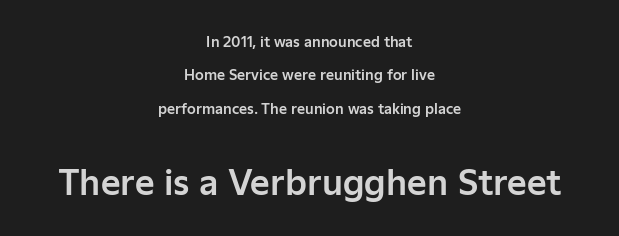
{"serif": "no", "italic": "no", "width": "normal", "stroke_contrast": "low", "x_height": "medium", "monospaced": "no", "underline": "no", "align": "center", "line_spacing": "loose", "line_spacing_ratio": 2.39, "letter_spacing": "normal", "letter_spacing_em": 0.0, "larger_block": "second", "size_ratio": 2.43, "glyph_px": 34}
